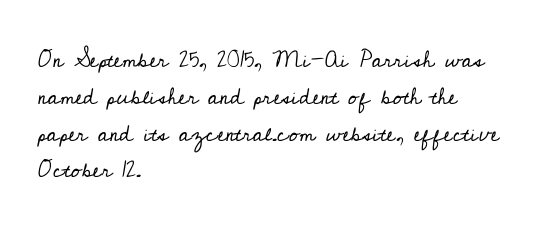
The image shows 23 px text type; set left-aligned, normal line spacing (1.6x), normal letter spacing, not underlined.
